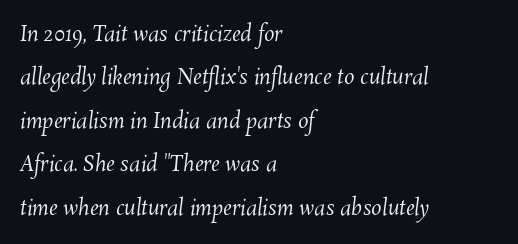
{"bold": "no", "underline": "no", "align": "left", "line_spacing": "loose", "line_spacing_ratio": 2.07, "letter_spacing": "normal", "letter_spacing_em": 0.0, "glyph_px": 21}
